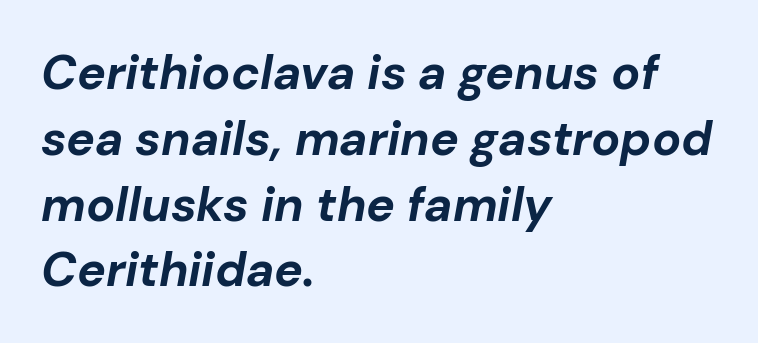
Q: Is the text bold? A: Yes.
Q: Is the text italic (slanted)? A: Yes, it leans right by about 10 degrees.
Q: Is the text underlined? A: No.
Q: How is the paragraph aligned? A: Left-aligned.
Q: Is the spacing between letters normal or unusually wide? A: Normal.
Q: Is the spacing between lines tight, normal or loose? A: Normal.
Q: Width (condensed, normal, or wide)? A: Normal.
Q: Stroke contrast? A: Low.
Q: x-height? A: Medium.
Q: Monospaced? A: No.
